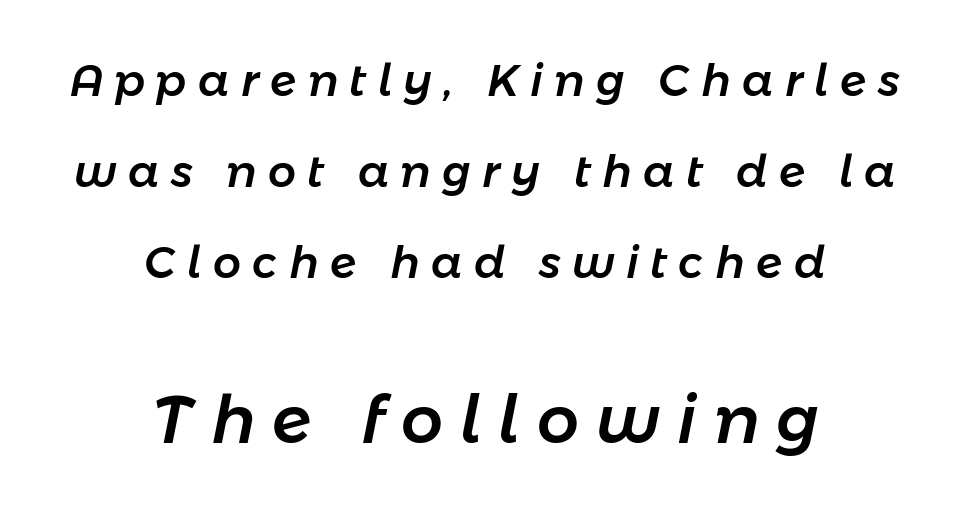
The image shows 66 px text type, italic (leaning right); set centered, loose line spacing (2.07x), unusually wide letter spacing (+0.26 em), not underlined; the second (bottom) block is 1.5x larger; low stroke contrast and a medium x-height.
